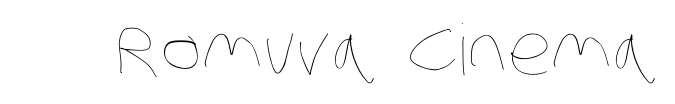
Q: Is the text bold? A: No.
Q: Is the text underlined? A: No.
Q: Is the spacing between letters normal or unusually wide? A: Normal.
Q: Width (condensed, normal, or wide)? A: Condensed.
Q: Stroke contrast? A: Low.
Q: x-height? A: Large.
Q: Monospaced? A: No.
